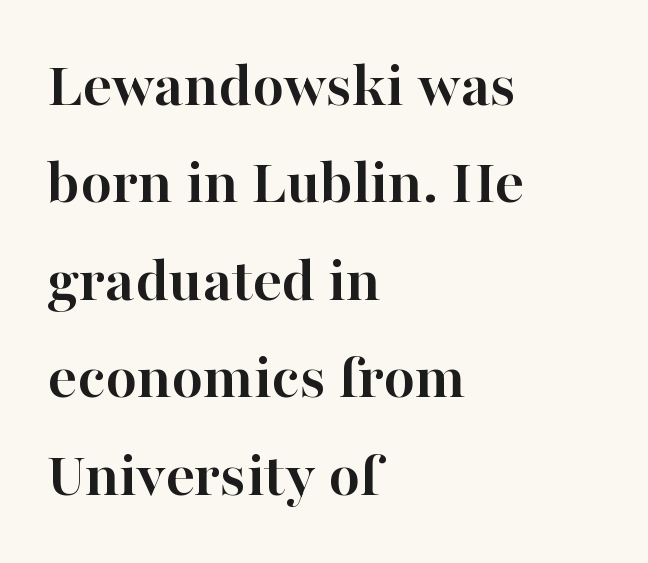
The image shows 65 px semibold serif type, upright; set left-aligned, normal line spacing (1.5x), normal letter spacing, not underlined; high stroke contrast and a medium x-height.
